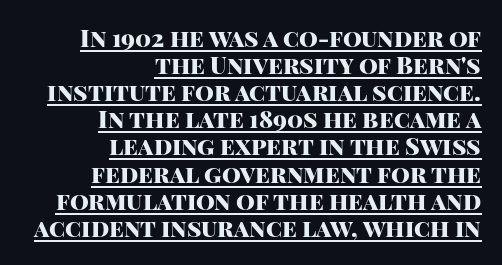
The horizontal fit of the characters is conventional and even. As a designer I'd log this as weight 700, bold. The glyphs are accompanied by a horizontal stroke just below them. Baseline-to-baseline distance is barely more than the letter height. These lines are set flush right with a ragged left edge.
